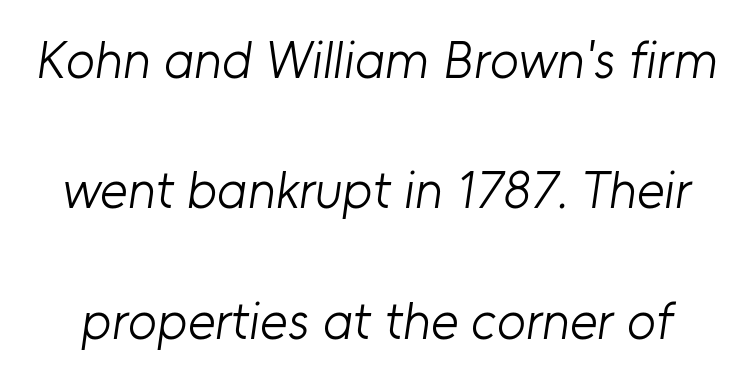
{"serif": "no", "bold": "no", "weight": "light", "width": "normal", "stroke_contrast": "low", "x_height": "medium", "monospaced": "no", "underline": "no", "line_spacing": "loose", "line_spacing_ratio": 2.46, "letter_spacing": "normal", "letter_spacing_em": 0.0, "glyph_px": 53}
